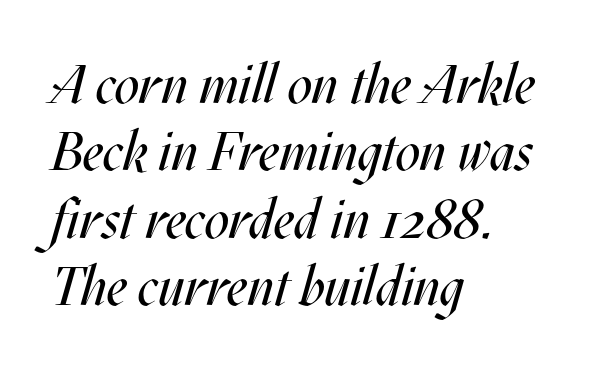
Q: Is the text bold? A: No.
Q: Is the text italic (slanted)? A: Yes, it leans right by about 17 degrees.
Q: Is the text underlined? A: No.
Q: How is the paragraph aligned? A: Left-aligned.
Q: Is the spacing between letters normal or unusually wide? A: Normal.
Q: Is the spacing between lines tight, normal or loose? A: Normal.
Q: Width (condensed, normal, or wide)? A: Condensed.
Q: Stroke contrast? A: Medium.
Q: x-height? A: Large.
Q: Monospaced? A: No.
